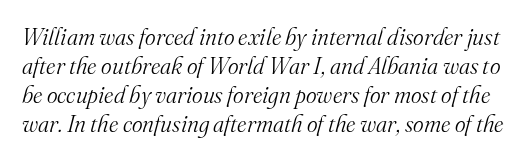
Rows of type keep a routine distance in the vertical direction. The cut favours lightness, reaching ordinary text weight at its darkest. Descenders hang freely into open space. A typesetter would mark this as italic. Default kerning and tracking; the words read as compact shapes.
